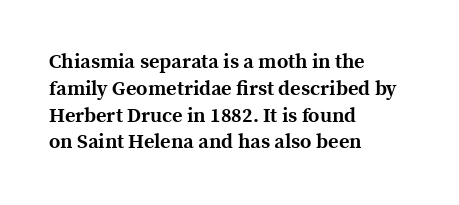
Q: Is the text bold? A: Yes.
Q: Is the text italic (slanted)? A: No, it is upright.
Q: Is the text underlined? A: No.
Q: How is the paragraph aligned? A: Left-aligned.
Q: Is the spacing between letters normal or unusually wide? A: Normal.
Q: Is the spacing between lines tight, normal or loose? A: Normal.
